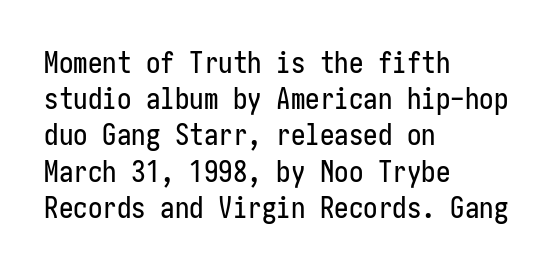
Q: Is the text italic (slanted)? A: No, it is upright.
Q: Is the typeface a serif or a sans-serif typeface? A: Sans-serif.
Q: Is the text underlined? A: No.
Q: How is the paragraph aligned? A: Left-aligned.
Q: Is the spacing between letters normal or unusually wide? A: Normal.
Q: Is the spacing between lines tight, normal or loose? A: Normal.
Q: Width (condensed, normal, or wide)? A: Condensed.
Q: Stroke contrast? A: Low.
Q: x-height? A: Medium.
